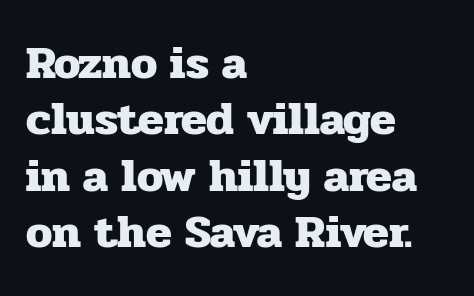
{"serif": "yes", "italic": "no", "bold": "yes", "weight": "heavy", "width": "normal", "stroke_contrast": "low", "x_height": "medium", "monospaced": "no", "underline": "no", "align": "left", "line_spacing_ratio": 1.2, "letter_spacing": "normal", "letter_spacing_em": 0.0, "glyph_px": 47}
